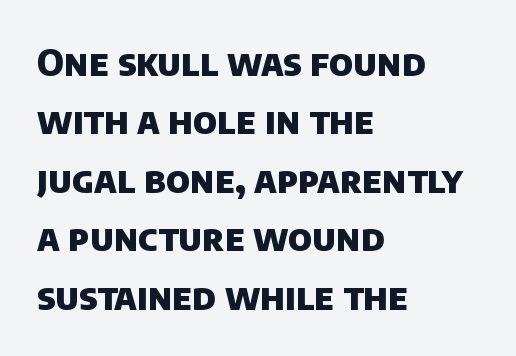
Whoever set this chose a conventional vertical rhythm. The letters sit at their default tracking, neither squeezed nor spread. How heavy is the stroke? Heavy — this is a bold. Clear beneath every line of the passage. One-word summary of the alignment: left. These lines are rendered in a variable-pitch font.
